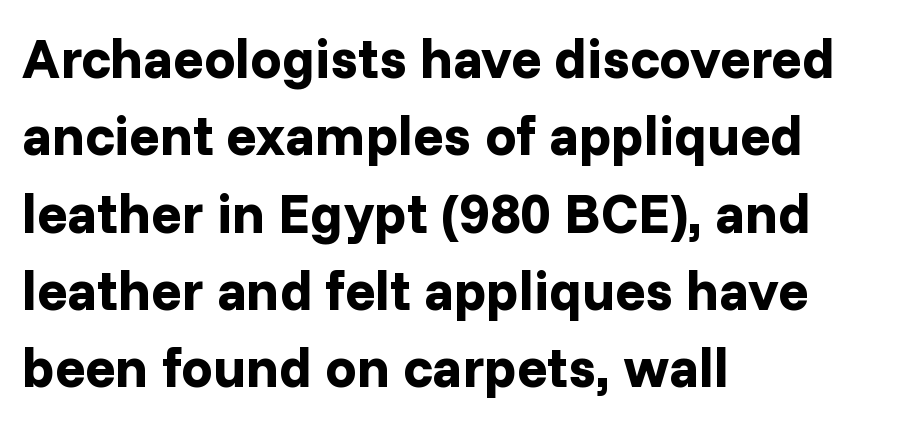
The image shows 56 px bold sans-serif type, upright; set left-aligned, normal line spacing (1.38x), normal letter spacing, not underlined; low stroke contrast and a medium x-height.
